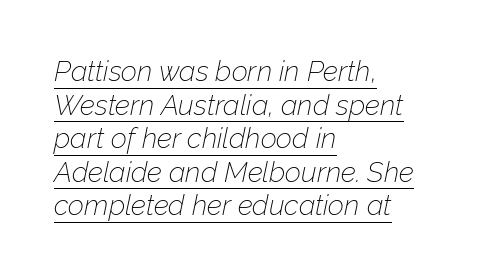
Unbolded letterforms with no extra heft. The text carries the slant typical of an italic or oblique font. In terms of letterspacing, this is plain default setting. Do the characters align in a grid? No, the font is proportional. If you drew a ruler down the left edge, every line would touch it. Compared with undecorated copy, this sample adds a rule below the words.
